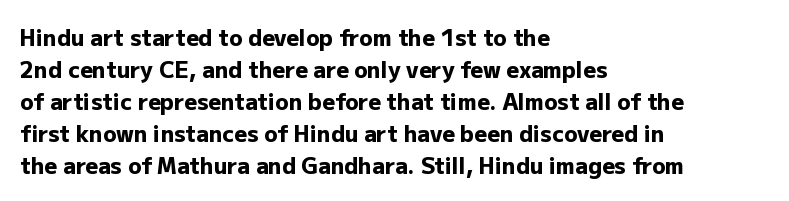
Students, observe: this is what conventionally led text looks like. Ascenders rise straight up at ninety degrees. Pretty heavy lettering here — definitely bold. The words here are not underlined.
